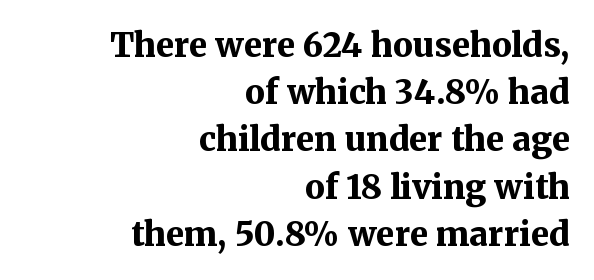
Does the lettering tilt? It doesn't — this is upright. Heavy-handed strokes throughout: this text is bold. Tracking here is standard; glyphs follow each other at the usual distance. A normal amount of white space separates one row of letters from the next.
